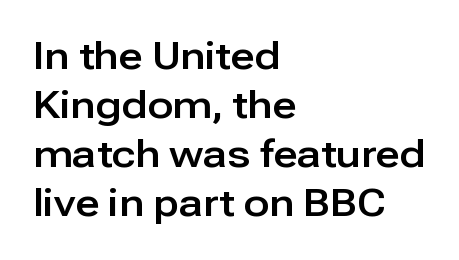
Q: Is the text italic (slanted)? A: No, it is upright.
Q: Is the typeface a serif or a sans-serif typeface? A: Sans-serif.
Q: Is the text underlined? A: No.
Q: How is the paragraph aligned? A: Left-aligned.
Q: Is the spacing between letters normal or unusually wide? A: Normal.
Q: Is the spacing between lines tight, normal or loose? A: Normal.
Q: Width (condensed, normal, or wide)? A: Normal.
Q: Stroke contrast? A: Low.
Q: x-height? A: Medium.
Q: Monospaced? A: No.
